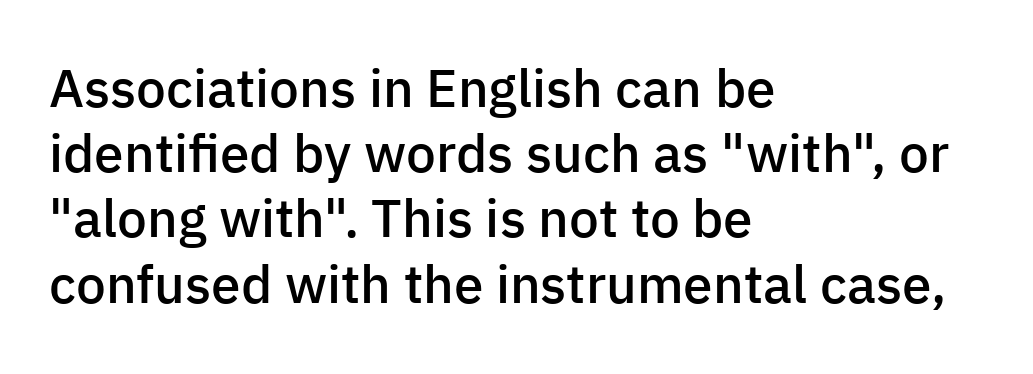
This sample uses an upright cut, with every glyph sitting square on the baseline. This is moderately heavy type, rendered in semibold. The face used here is proportionally spaced, like ordinary book or web type. Rule under the text: the space is simply empty.
